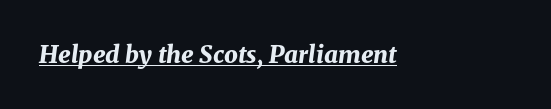
When letters slant like this, we call the style italic. In terms of weight, the rendering is a true, heavy bold. Every word sits above its own underline. The line texture is even and compact thanks to regular tracking.
